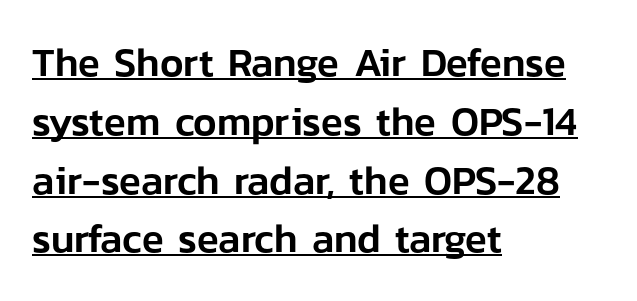
Q: Is the text italic (slanted)? A: No, it is upright.
Q: Is the typeface a serif or a sans-serif typeface? A: Sans-serif.
Q: Is the text underlined? A: Yes.
Q: How is the paragraph aligned? A: Left-aligned.
Q: Is the spacing between letters normal or unusually wide? A: Normal.
Q: Is the spacing between lines tight, normal or loose? A: Normal.
Q: Width (condensed, normal, or wide)? A: Normal.
Q: Stroke contrast? A: Low.
Q: x-height? A: Medium.
Q: Monospaced? A: No.
